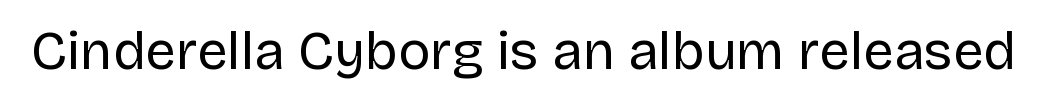
{"serif": "no", "italic": "no", "bold": "no", "weight": "regular", "width": "normal", "stroke_contrast": "low", "x_height": "large", "monospaced": "no", "underline": "no", "letter_spacing": "normal", "letter_spacing_em": 0.0, "glyph_px": 54}
